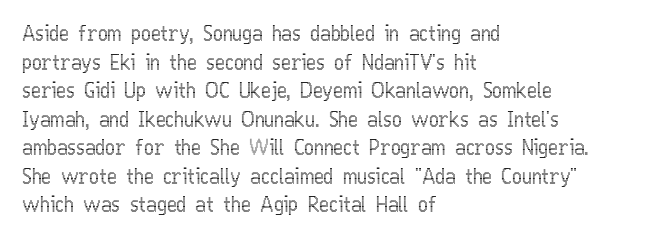
The image shows 21 px text type, upright; set left-aligned, normal line spacing (1.36x), normal letter spacing, not underlined.
